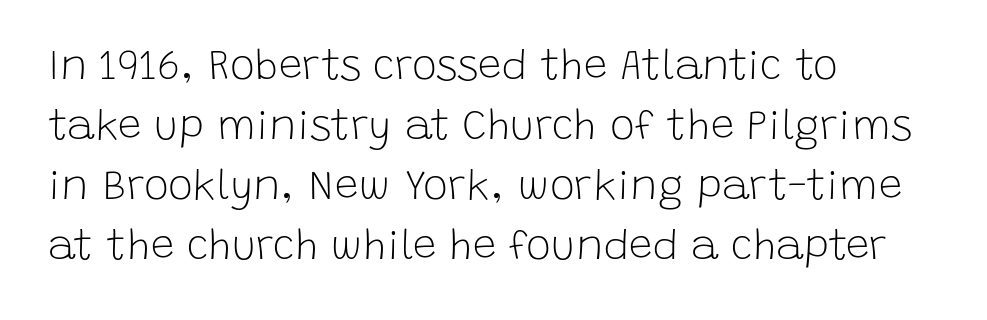
{"serif": "no", "italic": "no", "bold": "no", "weight": "light", "width": "normal", "stroke_contrast": "low", "x_height": "large", "monospaced": "no", "underline": "no", "align": "left", "line_spacing": "normal", "line_spacing_ratio": 1.43, "letter_spacing": "normal", "letter_spacing_em": 0.0, "glyph_px": 42}
